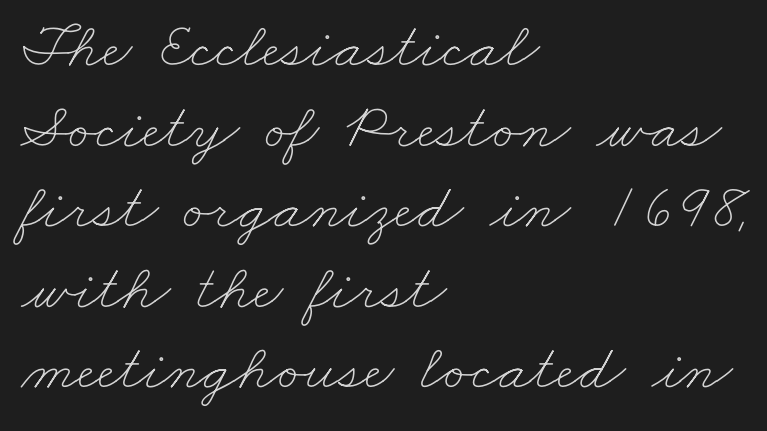
Q: Is the text bold? A: No.
Q: Is the text underlined? A: No.
Q: How is the paragraph aligned? A: Left-aligned.
Q: Is the spacing between letters normal or unusually wide? A: Normal.
Q: Width (condensed, normal, or wide)? A: Wide.
Q: Stroke contrast? A: Low.
Q: x-height? A: Small.
Q: Monospaced? A: No.
